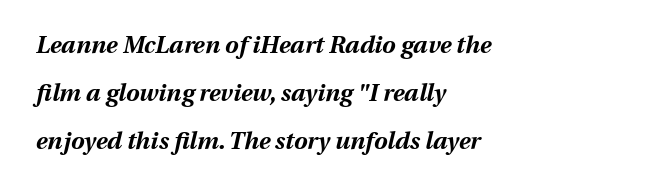
Q: Is the text bold? A: Yes.
Q: Is the text italic (slanted)? A: Yes, it leans right by about 13 degrees.
Q: Is the text underlined? A: No.
Q: How is the paragraph aligned? A: Left-aligned.
Q: Is the spacing between letters normal or unusually wide? A: Normal.
Q: Is the spacing between lines tight, normal or loose? A: Loose.
